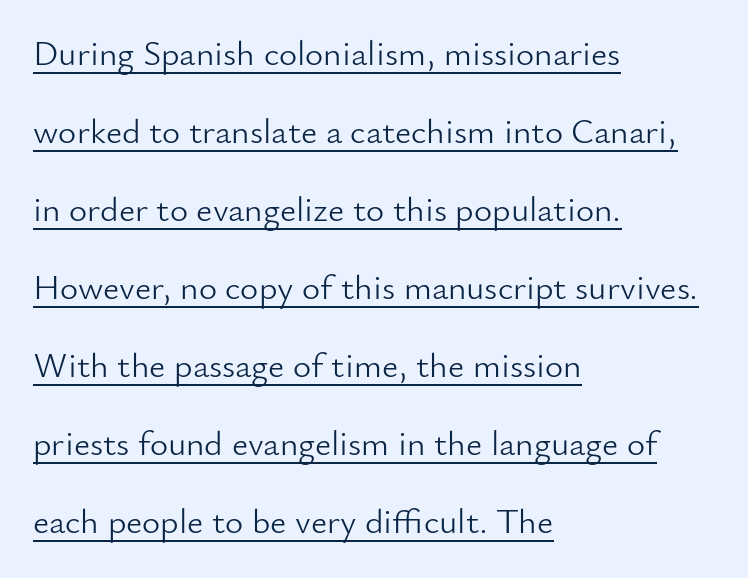
The image shows 35 px light sans-serif type, upright; set left-aligned, loose line spacing (2.23x), normal letter spacing, underlined; low stroke contrast and a small x-height.
